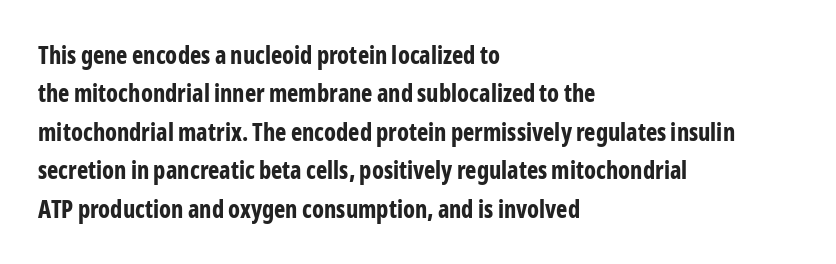
{"italic": "no", "bold": "yes", "underline": "no", "align": "left", "line_spacing": "normal", "line_spacing_ratio": 1.6, "letter_spacing": "normal", "letter_spacing_em": 0.0, "glyph_px": 24}
